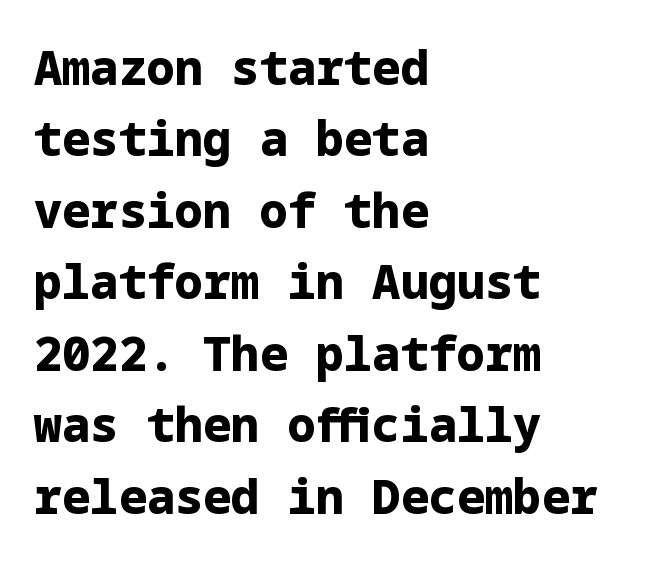
{"serif": "no", "italic": "no", "bold": "yes", "weight": "bold", "width": "normal", "stroke_contrast": "low", "x_height": "medium", "underline": "no", "align": "left", "line_spacing": "normal", "line_spacing_ratio": 1.52, "letter_spacing": "normal", "letter_spacing_em": 0.0, "glyph_px": 47}
